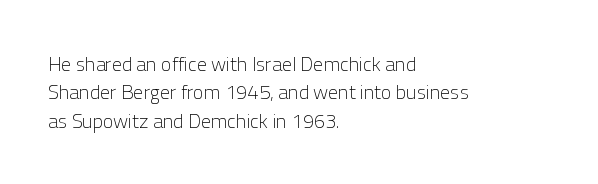
{"italic": "no", "bold": "no", "underline": "no", "align": "left", "line_spacing": "normal", "line_spacing_ratio": 1.42, "letter_spacing": "normal", "letter_spacing_em": 0.0, "glyph_px": 20}
